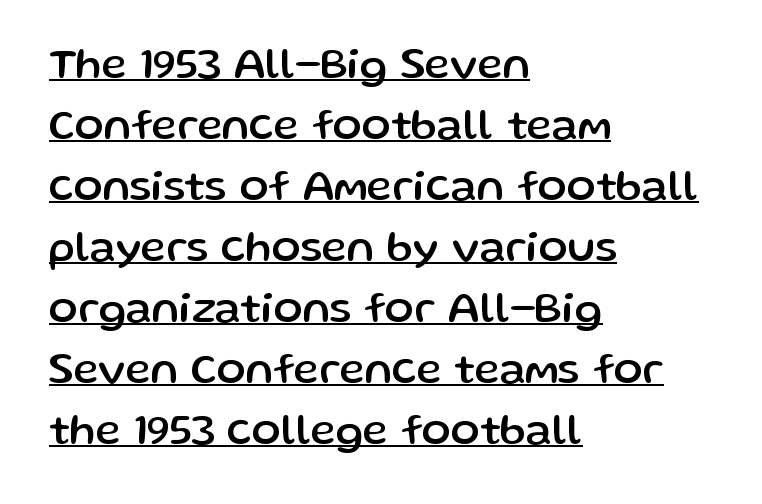
Q: Is the text italic (slanted)? A: No, it is upright.
Q: Is the typeface a serif or a sans-serif typeface? A: Sans-serif.
Q: Is the text underlined? A: Yes.
Q: How is the paragraph aligned? A: Left-aligned.
Q: Is the spacing between letters normal or unusually wide? A: Normal.
Q: Is the spacing between lines tight, normal or loose? A: Normal.
Q: Width (condensed, normal, or wide)? A: Normal.
Q: Stroke contrast? A: Low.
Q: x-height? A: Medium.
Q: Monospaced? A: No.
